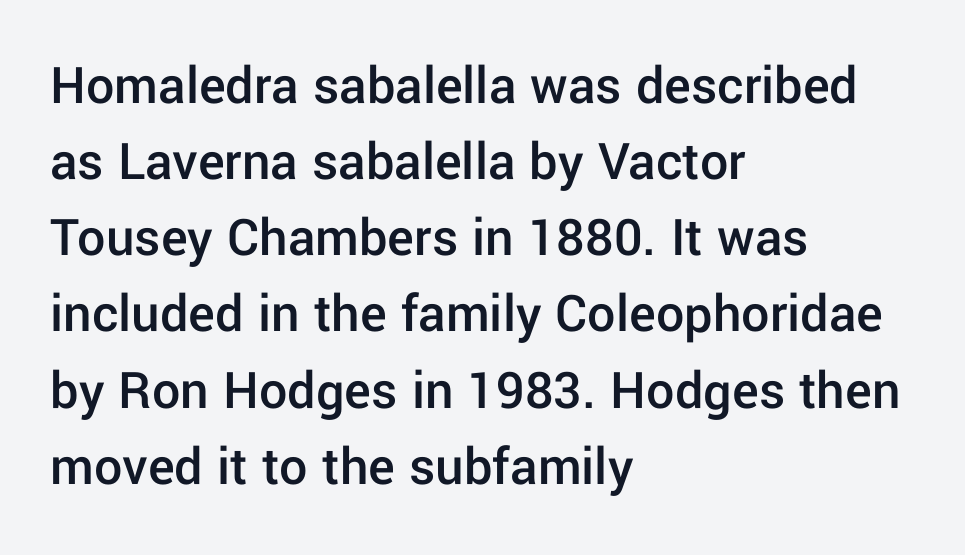
Q: Is the text bold? A: Semi-bold.
Q: Is the text italic (slanted)? A: No, it is upright.
Q: Is the typeface a serif or a sans-serif typeface? A: Sans-serif.
Q: Is the text underlined? A: No.
Q: How is the paragraph aligned? A: Left-aligned.
Q: Is the spacing between letters normal or unusually wide? A: Normal.
Q: Is the spacing between lines tight, normal or loose? A: Normal.
Q: Width (condensed, normal, or wide)? A: Normal.
Q: Stroke contrast? A: Low.
Q: x-height? A: Medium.
Q: Monospaced? A: No.
